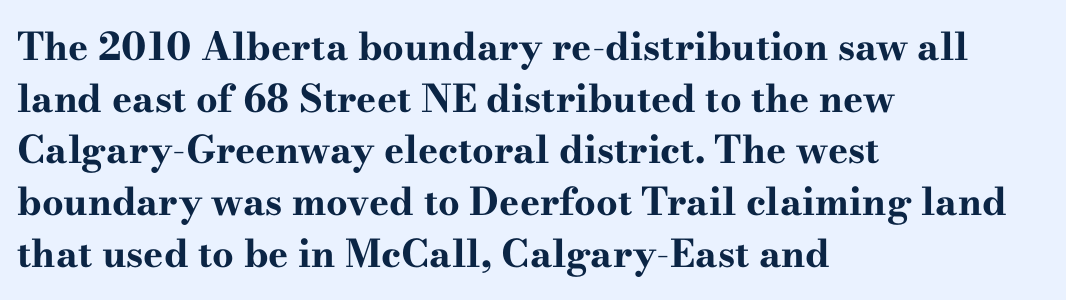
The image shows 38 px bold, wide serif type, upright; set left-aligned, normal line spacing (1.36x), normal letter spacing, not underlined; high stroke contrast and a small x-height.
